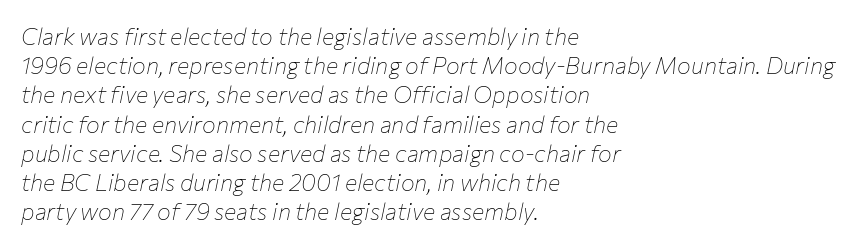
{"italic": "yes", "lean": "right", "slant_degrees": 12, "bold": "no", "underline": "no", "align": "left", "line_spacing": "normal", "line_spacing_ratio": 1.27, "letter_spacing": "normal", "letter_spacing_em": 0.0, "glyph_px": 23}
